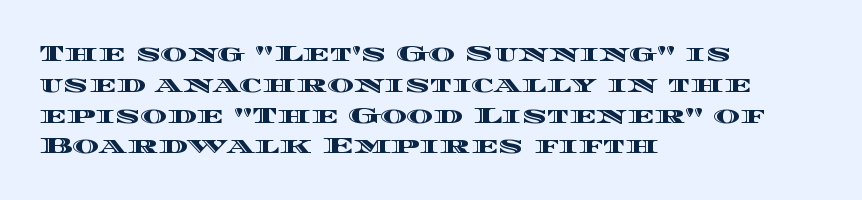
Q: Is the text italic (slanted)? A: No, it is upright.
Q: Is the text underlined? A: No.
Q: How is the paragraph aligned? A: Left-aligned.
Q: Is the spacing between letters normal or unusually wide? A: Normal.
Q: Is the spacing between lines tight, normal or loose? A: Normal.
